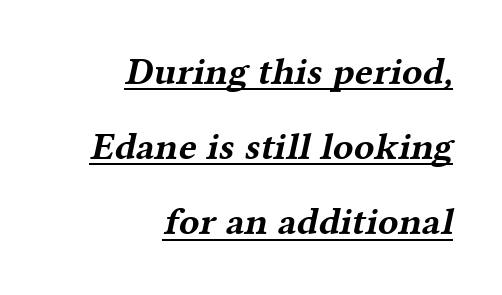
Compared with typical paragraphs, the rows here are farther apart. Does the copy run flush right? Yes — the right margin is perfectly even. The rendering keeps characters at their native spacing. Varying glyph widths throughout — classic text-font behaviour.
